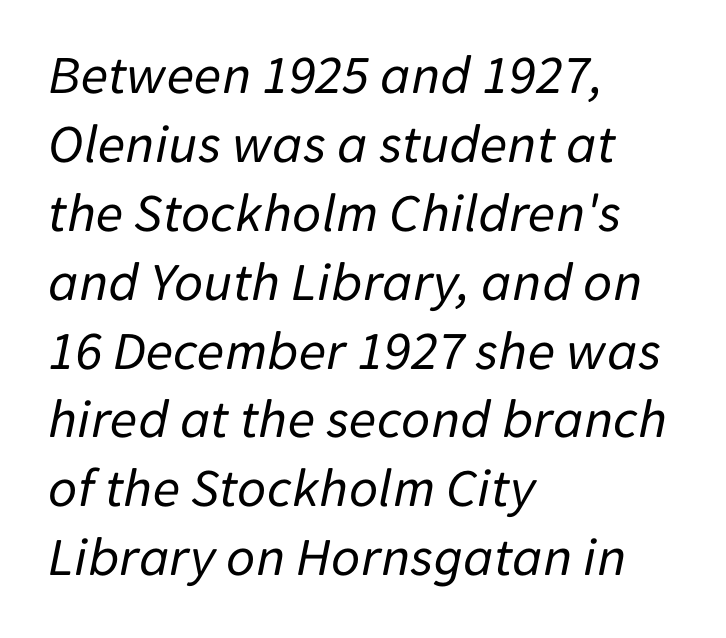
Q: Is the text bold? A: No.
Q: Is the text italic (slanted)? A: Yes, it leans right by about 11 degrees.
Q: Is the text underlined? A: No.
Q: How is the paragraph aligned? A: Left-aligned.
Q: Is the spacing between letters normal or unusually wide? A: Normal.
Q: Width (condensed, normal, or wide)? A: Normal.
Q: Stroke contrast? A: Low.
Q: x-height? A: Medium.
Q: Monospaced? A: No.
